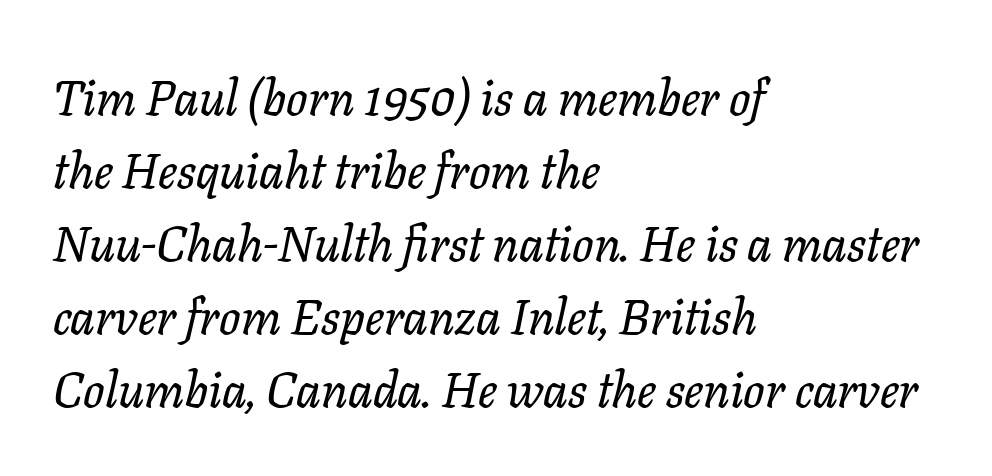
{"serif": "yes", "italic": "yes", "lean": "right", "slant_degrees": 11, "width": "normal", "stroke_contrast": "low", "x_height": "medium", "monospaced": "no", "underline": "no", "align": "left", "line_spacing": "normal", "line_spacing_ratio": 1.46, "letter_spacing": "normal", "letter_spacing_em": 0.0, "glyph_px": 50}
